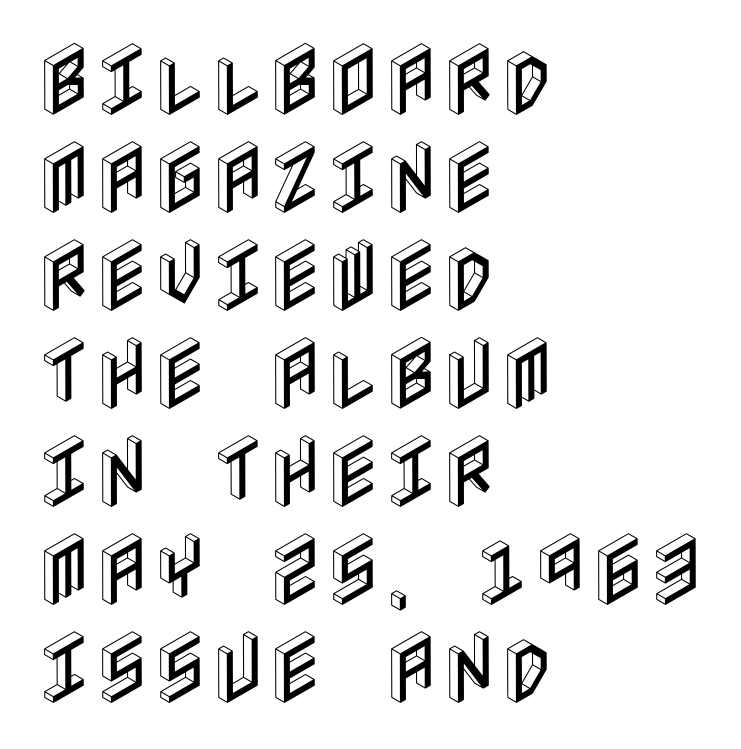
The image shows 79 px condensed type, upright; set left-aligned, line spacing 1.24x, normal letter spacing, not underlined; a large x-height.
